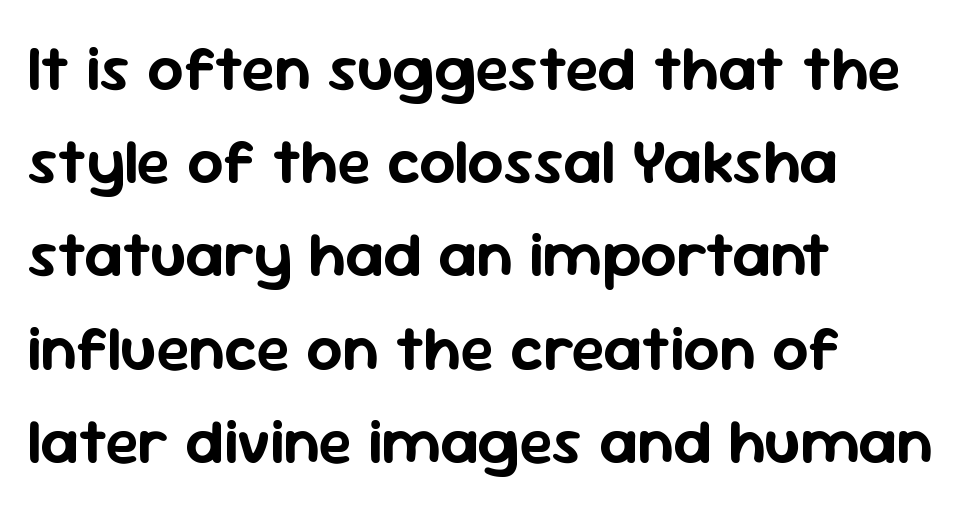
Q: Is the text italic (slanted)? A: No, it is upright.
Q: Is the typeface a serif or a sans-serif typeface? A: Sans-serif.
Q: Is the text underlined? A: No.
Q: How is the paragraph aligned? A: Left-aligned.
Q: Is the spacing between letters normal or unusually wide? A: Normal.
Q: Is the spacing between lines tight, normal or loose? A: Normal.
Q: Width (condensed, normal, or wide)? A: Normal.
Q: Stroke contrast? A: Low.
Q: x-height? A: Medium.
Q: Monospaced? A: No.
